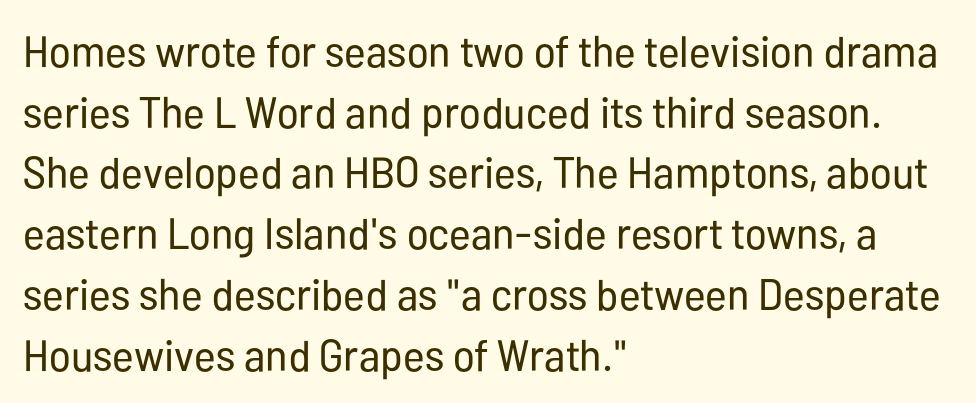
The strokes are not fattened; the text isn't bold. Is this a fixed-width face? No — the glyphs have proportional, varying widths. Teacher's note: observe the even left margin — that is flush-left alignment. Italic: no, the glyphs are upright roman.
